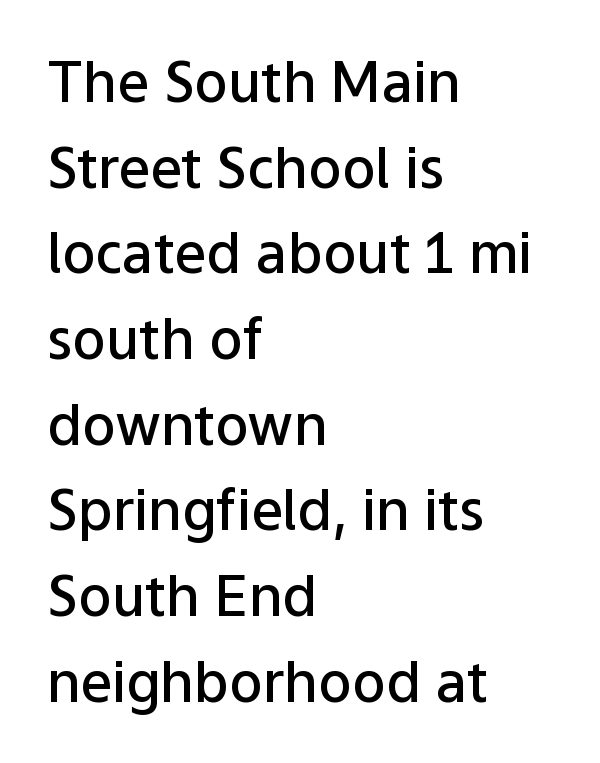
Honestly, there is no underline to notice here at all. Honestly, the letter spacing is just normal — you wouldn't notice it. This sample is left-justified, so line endings fall wherever the words run out. Are there feet on the stems? There aren't — it's a sans. Tall strokes in this sample are plumb rather than angled.
